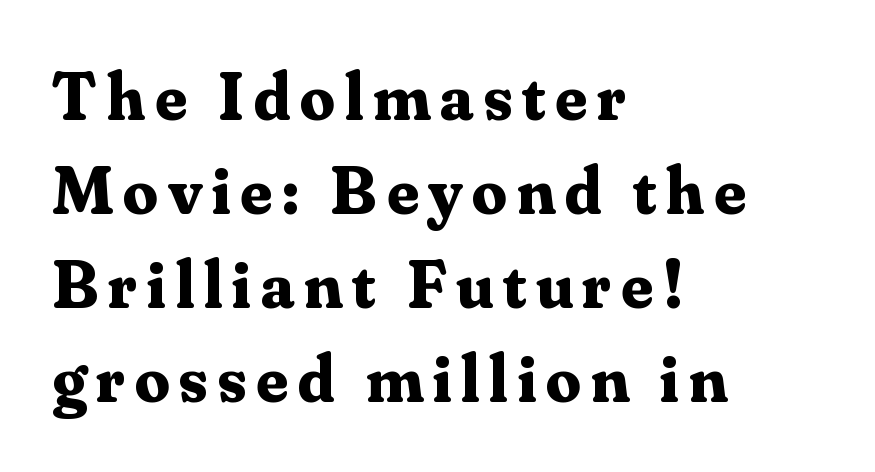
Nobody drew a line under any word here. Vertical spacing — default. Note the varied advance widths — an 'i' is clearly narrower than an 'm'. The rendering shows small feet on the letterforms — a serif design.
